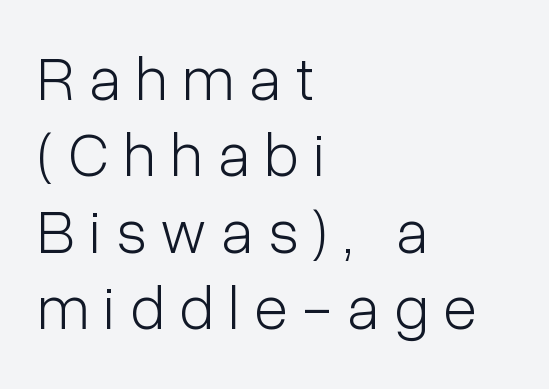
The setting favours the left margin, as ordinary paragraphs usually do. The strokes carry an ordinary text weight at most. A typesetter would call this heavily tracked-out type. The passage shown is typed in a proportional face where columns would drift. Type without underlining.
